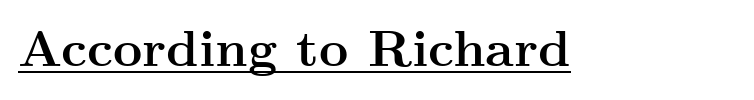
Each letter keeps its own natural width here, so spacing adapts to shape. This is the regular roman posture of the typeface. Underlining? Definitely there. Serifs: yes, visible at the terminals of the letterforms. Notice how thick the strokes are: this is what a full bold looks like.
